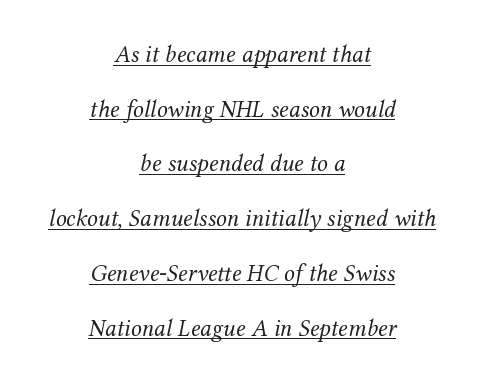
In terms of leading, this rendering errs on the spacious side. Short and long lines alike share a common midpoint. Students, note that the glyphs here touch the page at normal intervals. These glyphs show unthickened strokes, regular width or finer.
